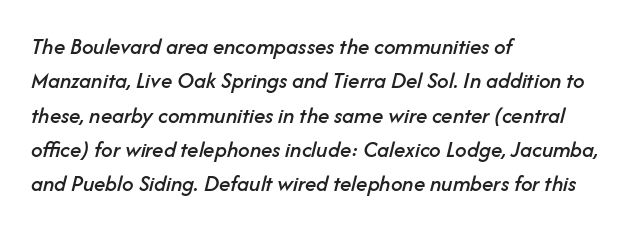
The image shows 23 px text type, italic (leaning right); set left-aligned, normal line spacing (1.49x), normal letter spacing, not underlined.
